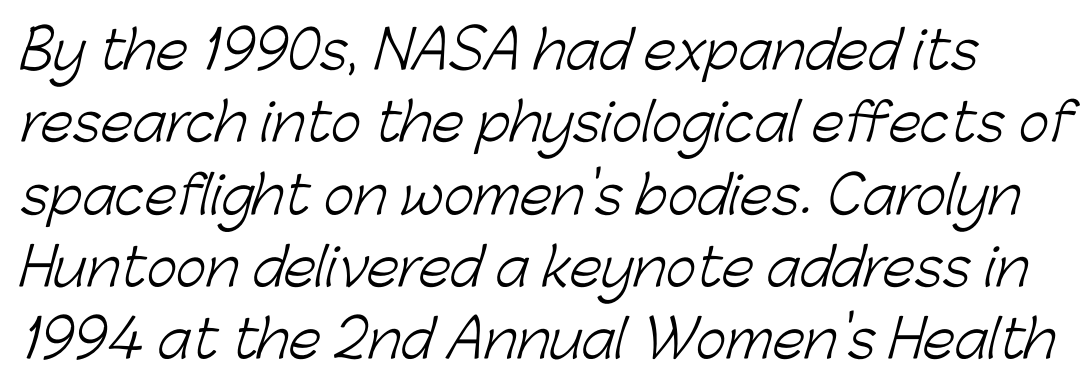
The image shows 52 px light sans-serif type; set normal line spacing (1.39x), normal letter spacing, not underlined; low stroke contrast and a medium x-height.
